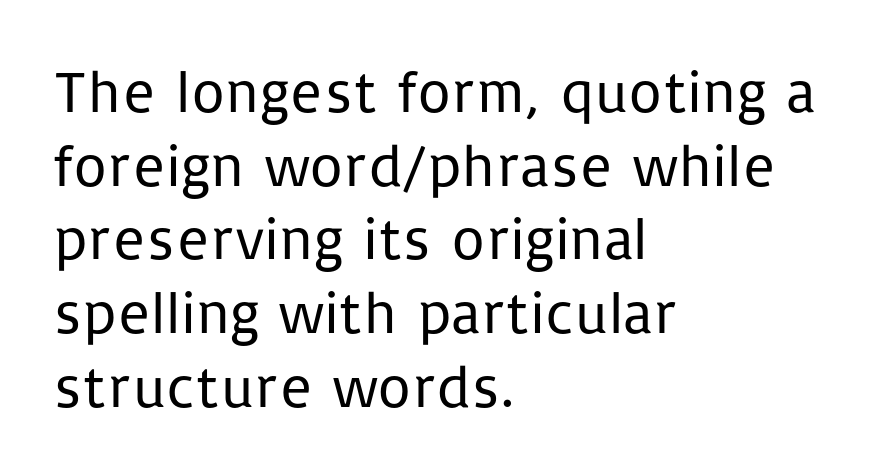
{"serif": "no", "italic": "no", "bold": "no", "weight": "regular", "width": "normal", "stroke_contrast": "low", "x_height": "medium", "monospaced": "no", "underline": "no", "align": "left", "line_spacing": "normal", "line_spacing_ratio": 1.25, "letter_spacing": "normal", "letter_spacing_em": 0.0, "glyph_px": 59}
